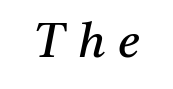
Nobody drew a line under any word here. Does extra space separate the letters? Yes, quite a lot of it. Typographically, this falls in the serif category. The passage shown is not bold in any degree.
